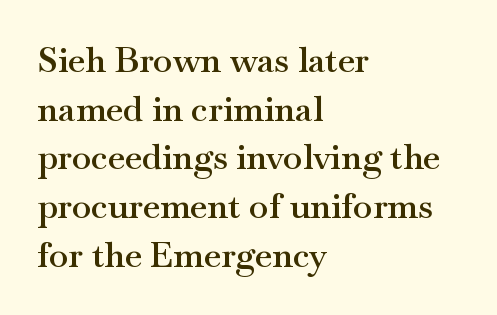
{"serif": "yes", "italic": "no", "bold": "semi", "weight": "semibold", "width": "wide", "stroke_contrast": "medium", "x_height": "small", "monospaced": "no", "underline": "no", "align": "left", "line_spacing": "normal", "line_spacing_ratio": 1.39, "letter_spacing": "normal", "letter_spacing_em": 0.0, "glyph_px": 35}
